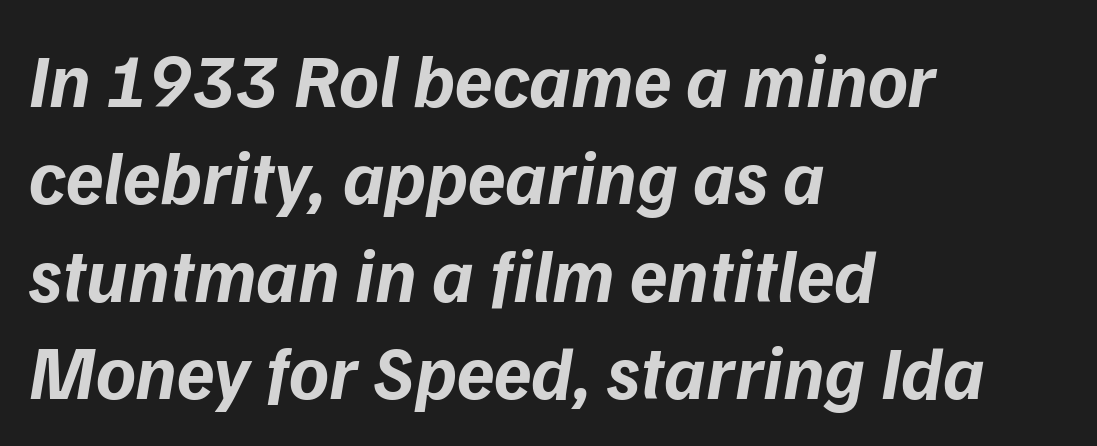
Glance below the letters and you will spot only blank space. Leading matches the norm, producing a regular column. The characters display no serif detailing; their extremities are plain. This sample has the flowing, uneven cadence of proportional lettering. No extra tracking has been applied to these lines.
